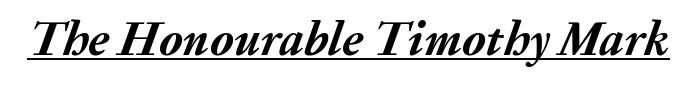
Short note: letters normally spaced. Notice how the stems are inclined rather than vertical — that's the hallmark of italics. You could not count columns in this text — the font is proportionally spaced. These words are printed bold, with thick strokes throughout. Underlining? Definitely there.
